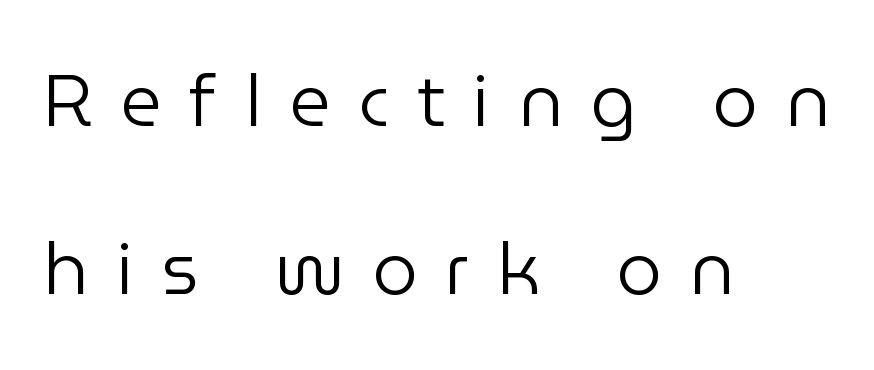
The image shows 72 px regular-weight sans-serif type, upright; set left-aligned, loose line spacing (2.33x), unusually wide letter spacing (+0.39 em), not underlined; low stroke contrast and a medium x-height.
